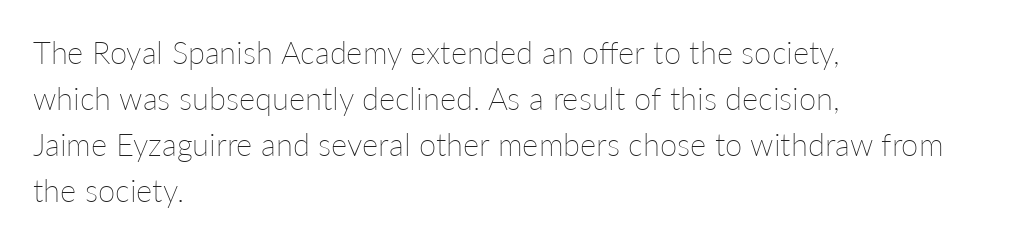
The image shows 31 px thin type, upright; set left-aligned, normal line spacing (1.48x), normal letter spacing, not underlined; low stroke contrast and a medium x-height.
